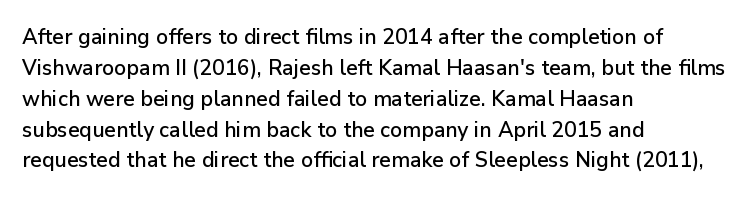
{"italic": "no", "underline": "no", "align": "left", "line_spacing": "normal", "line_spacing_ratio": 1.47, "letter_spacing": "normal", "letter_spacing_em": 0.0, "glyph_px": 21}
